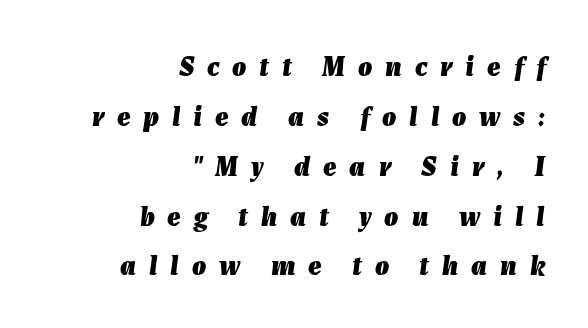
The image shows 28 px heavy type, italic (leaning right); set right-aligned, line spacing 1.78x, unusually wide letter spacing (+0.46 em), not underlined; low stroke contrast and a medium x-height.
